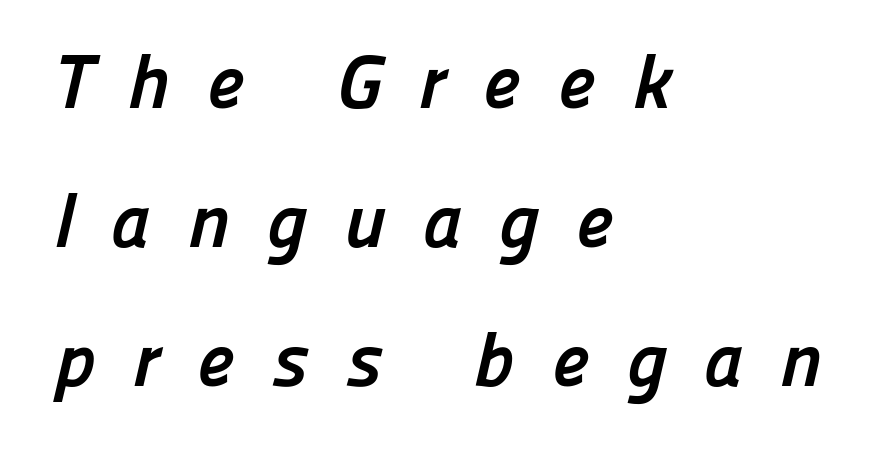
Compared with an ordinary text face, these strokes are far heavier — a full bold. The passage is arranged the way most books set body copy — flush left. Character widths vary here, with narrow letters taking less room than wide ones. The area under the type is left untouched.
